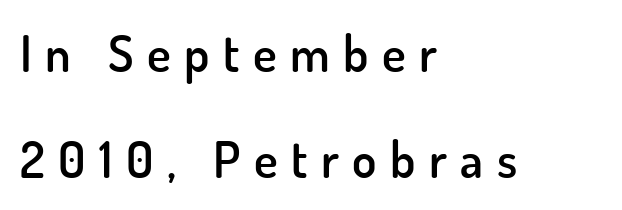
The image shows 50 px semibold sans-serif type, upright; set left-aligned, loose line spacing (2.12x), unusually wide letter spacing (+0.27 em), not underlined; low stroke contrast and a small x-height.
